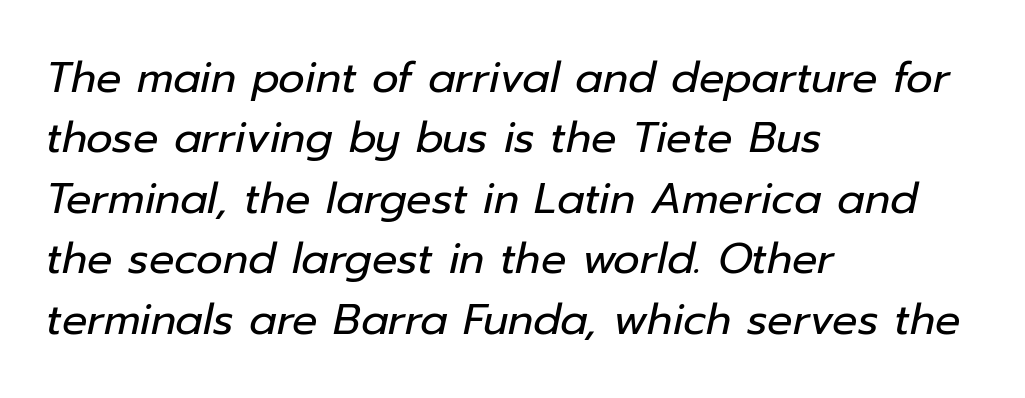
{"italic": "yes", "lean": "right", "slant_degrees": 12, "bold": "no", "weight": "regular", "width": "normal", "stroke_contrast": "low", "x_height": "medium", "monospaced": "no", "underline": "no", "align": "left", "line_spacing": "normal", "line_spacing_ratio": 1.44, "letter_spacing": "normal", "letter_spacing_em": 0.0, "glyph_px": 42}
